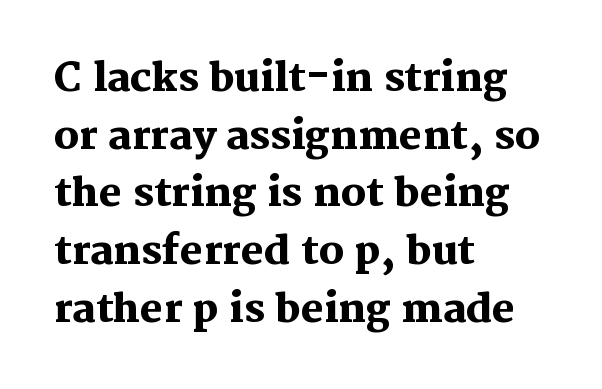
Stroke terminals: seriffed. The letters stand straight up with perfectly vertical stems. Students, note that the glyphs here touch the page at normal intervals. Strong, thick strokes mark this as bold type. Think of a printed novel: that variable character pitch is what you see here. Horizontally, the lines are justified to the leading edge only.
